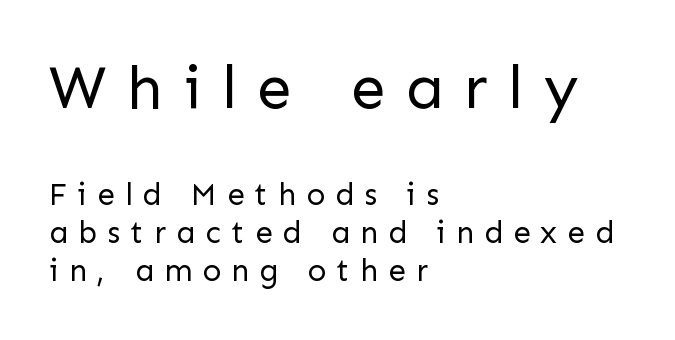
Q: Is the text bold? A: No.
Q: Is the text italic (slanted)? A: No, it is upright.
Q: Is the typeface a serif or a sans-serif typeface? A: Sans-serif.
Q: Is the text underlined? A: No.
Q: How is the paragraph aligned? A: Left-aligned.
Q: Is the spacing between letters normal or unusually wide? A: Unusually wide.
Q: Which block of text is set in a larger size, the first (top) or the second (bottom)? A: The first (top) one.
Q: Width (condensed, normal, or wide)? A: Normal.
Q: Stroke contrast? A: Low.
Q: x-height? A: Medium.
Q: Monospaced? A: No.
